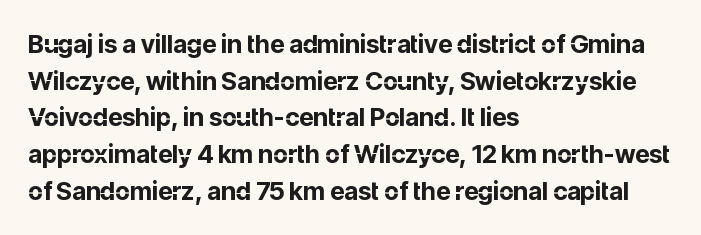
The image shows 25 px bold type, upright; set left-aligned, normal line spacing (1.47x), normal letter spacing, not underlined.
